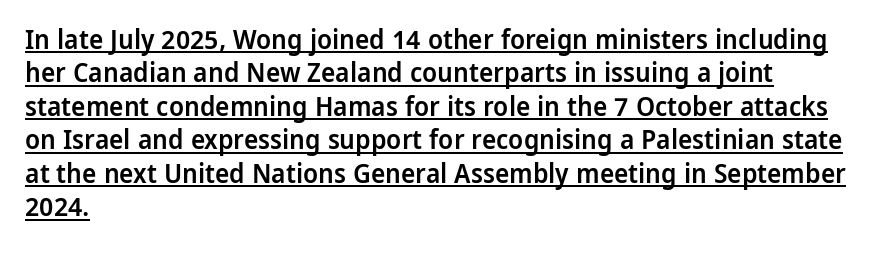
The image shows 27 px text type, upright; set left-aligned, line spacing 1.24x, normal letter spacing, underlined.
